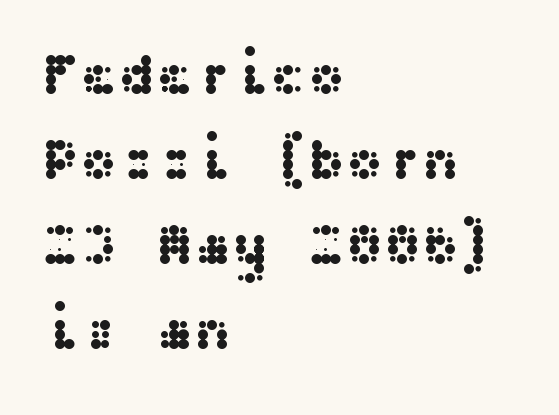
The image shows 57 px wide sans-serif type, upright; set left-aligned, normal line spacing (1.49x), normal letter spacing, not underlined; medium stroke contrast and a medium x-height.
